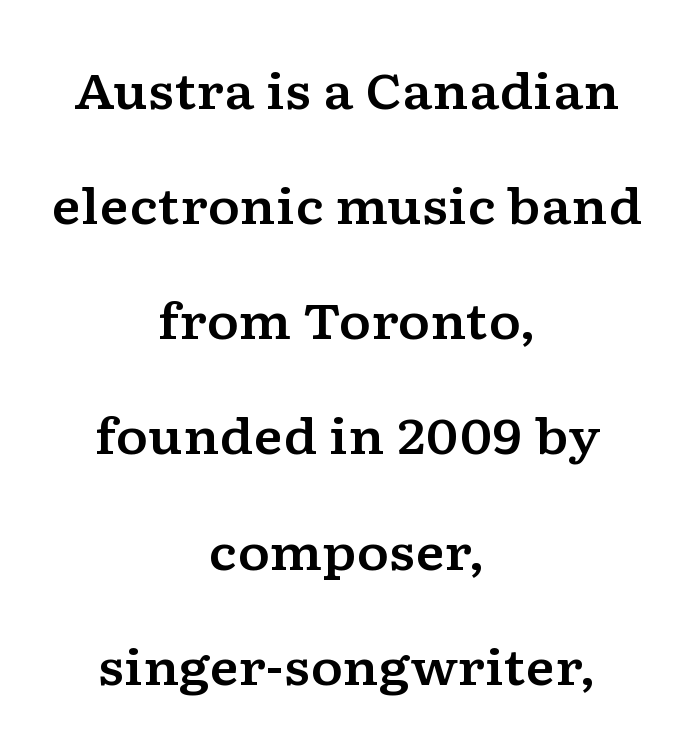
The image shows 49 px wide serif type, upright; set centered, loose line spacing (2.35x), normal letter spacing, not underlined; low stroke contrast and a medium x-height.
